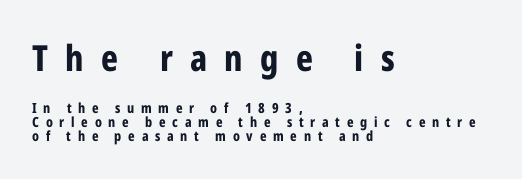
The image shows 36 px bold, condensed sans-serif type, upright; set left-aligned, tight line spacing (1.02x), unusually wide letter spacing (+0.48 em), not underlined; the first (top) block is 2.57x larger; low stroke contrast and a medium x-height.
